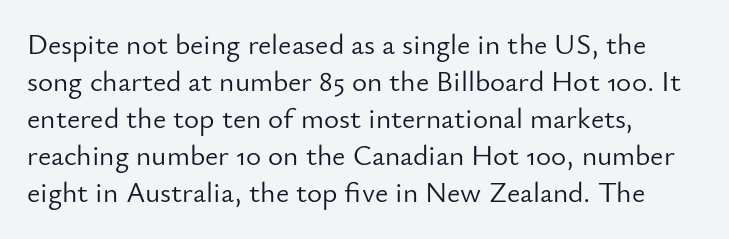
A normal amount of white space separates one row of letters from the next. Here the designer chose a conventional face with non-uniform glyph widths. Alignment: flush left. Weight: in the light-to-regular range.
